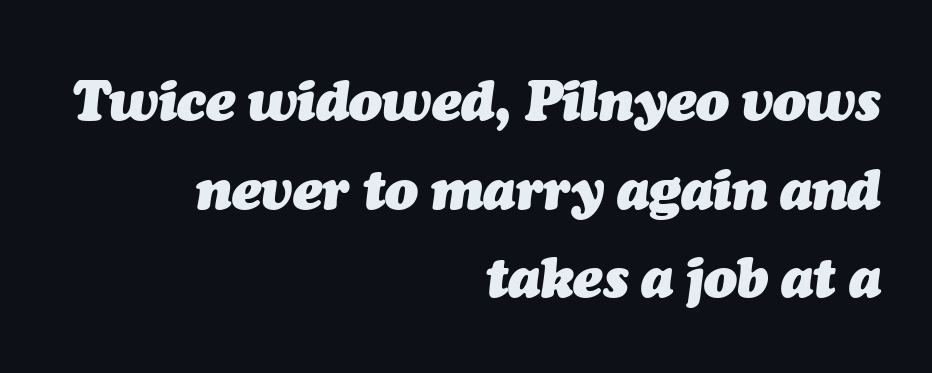
{"italic": "yes", "lean": "right", "slant_degrees": 7, "bold": "yes", "weight": "heavy", "width": "normal", "stroke_contrast": "medium", "x_height": "medium", "monospaced": "no", "underline": "no", "align": "right", "line_spacing": "normal", "line_spacing_ratio": 1.61, "letter_spacing": "normal", "letter_spacing_em": 0.0, "glyph_px": 55}
